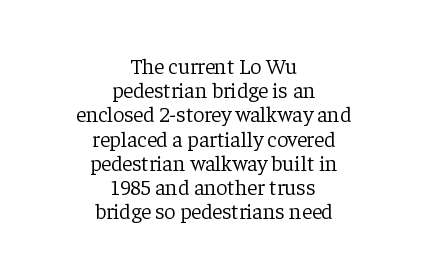
{"italic": "no", "bold": "no", "underline": "no", "align": "center", "line_spacing": "tight", "line_spacing_ratio": 1.1, "letter_spacing": "normal", "letter_spacing_em": 0.0, "glyph_px": 22}
